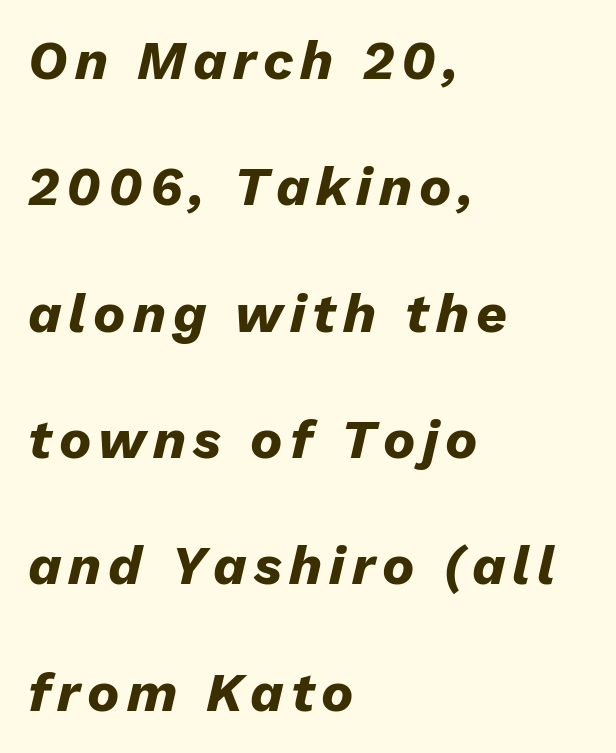
Is there much room between lines? Yes — plenty of vertical air separates them. The specimen reads as italic at a glance. This rendering uses left alignment, leaving the right contour irregular. Rule under the text: the space is simply empty. Note the varied advance widths — an 'i' is clearly narrower than an 'm'.
